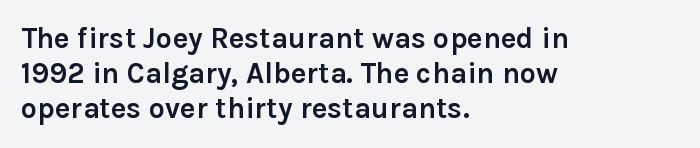
Varying glyph widths throughout — classic text-font behaviour. This sample uses an upright cut, with every glyph sitting square on the baseline. The glyphs are unaccompanied by any horizontal stroke below them. These lines are set flush left with a ragged right edge. The passage shown is emphatically bold.
